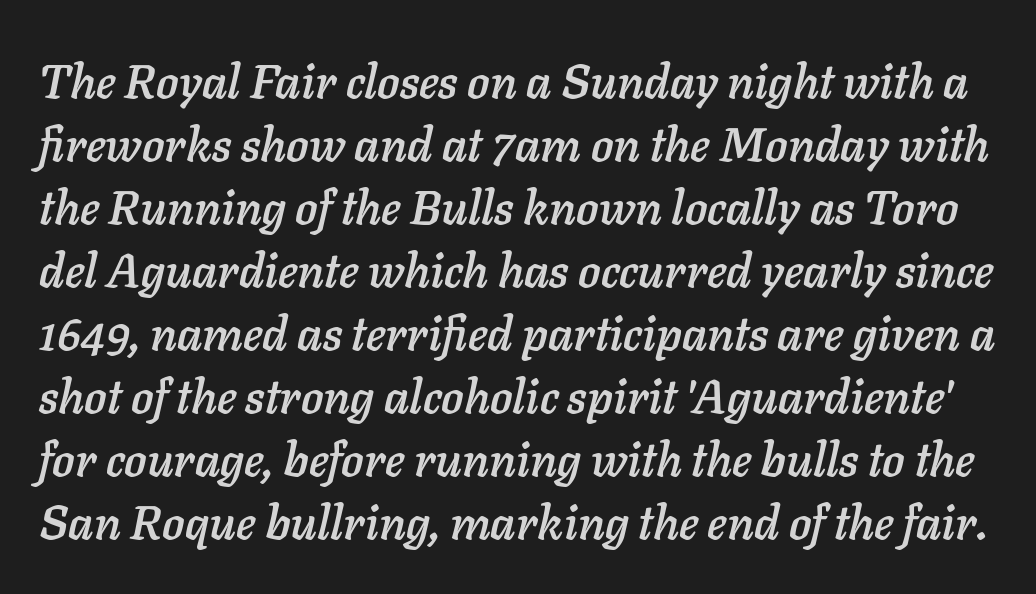
{"italic": "yes", "lean": "right", "slant_degrees": 11, "width": "normal", "stroke_contrast": "low", "x_height": "medium", "monospaced": "no", "underline": "no", "line_spacing": "normal", "line_spacing_ratio": 1.34, "letter_spacing": "normal", "letter_spacing_em": 0.0, "glyph_px": 47}
